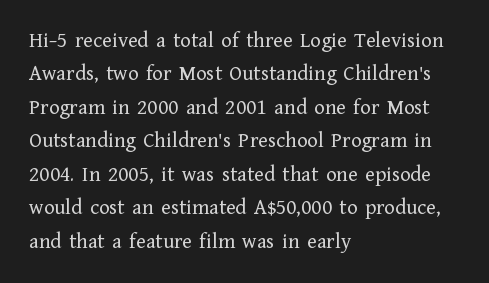
Summary of vertical rhythm: regular, with standard interline spacing. No extra ink here — the face is not bold. Quick note: not italic, upright. Horizontal alignment here is leftward, the default for most running prose.
